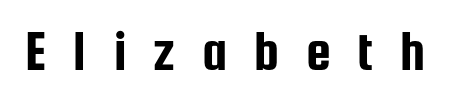
Nobody drew a line under any word here. The rendering uses natural spacing where letterforms have individual widths. If you drew a line through each stem, it would be perfectly vertical. Display-style spreading of the glyphs; the letterfit is very open.
